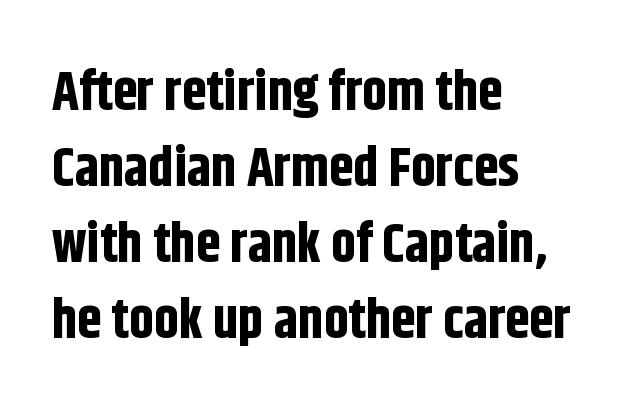
{"serif": "no", "italic": "no", "bold": "yes", "weight": "bold", "width": "condensed", "stroke_contrast": "low", "x_height": "large", "monospaced": "no", "underline": "no", "align": "left", "line_spacing": "normal", "line_spacing_ratio": 1.38, "letter_spacing": "normal", "letter_spacing_em": 0.0, "glyph_px": 55}
